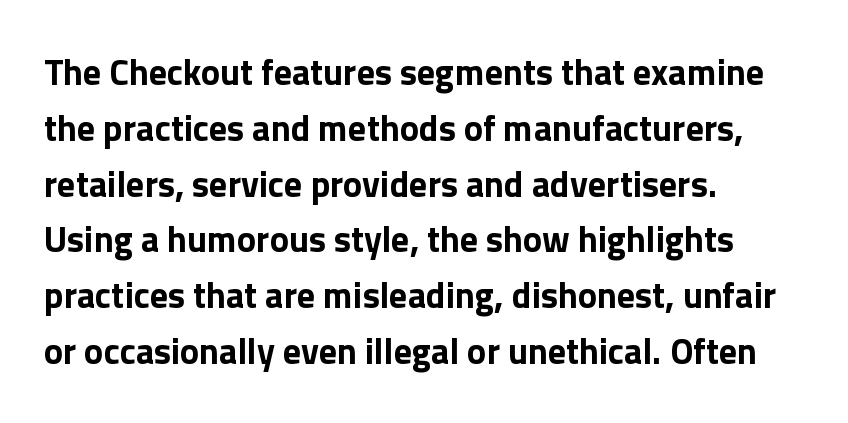
Decoration check: the copy has no underline. Ascenders rise straight up at ninety degrees. The text was rendered using a sans face with plain stroke endings. Each line starts at the same left margin while the right side varies.
